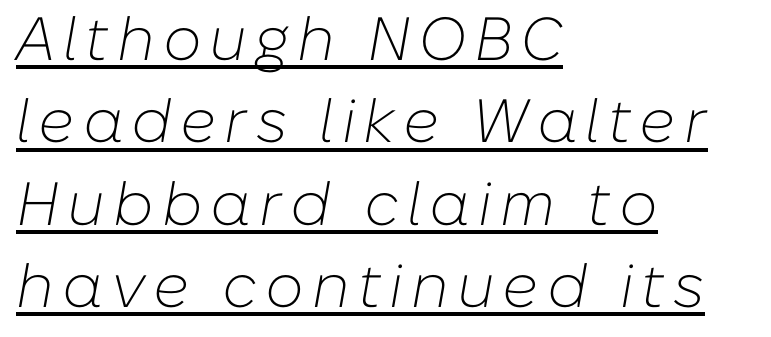
The image shows 61 px light type, italic (leaning right); set left-aligned, normal line spacing (1.35x), underlined; low stroke contrast and a medium x-height.
